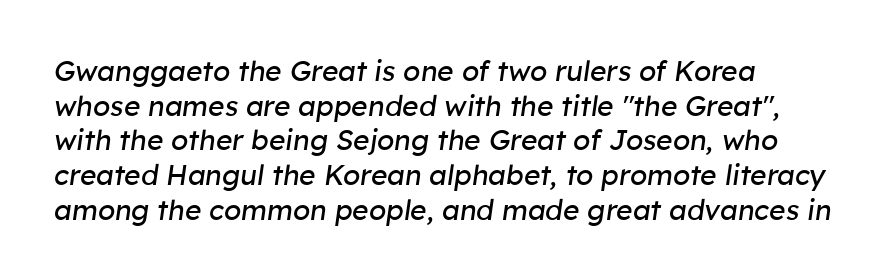
{"italic": "yes", "lean": "right", "slant_degrees": 8, "bold": "no", "weight": "regular", "width": "normal", "stroke_contrast": "low", "x_height": "medium", "monospaced": "no", "underline": "no", "line_spacing_ratio": 1.24, "letter_spacing": "normal", "letter_spacing_em": 0.0, "glyph_px": 28}
